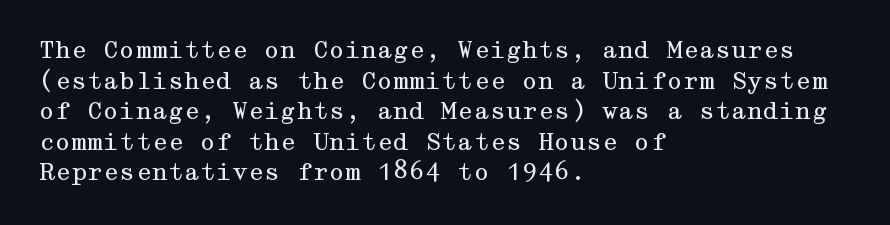
{"italic": "no", "bold": "no", "underline": "no", "align": "left", "line_spacing": "normal", "line_spacing_ratio": 1.33, "letter_spacing": "normal", "letter_spacing_em": 0.0, "glyph_px": 23}
